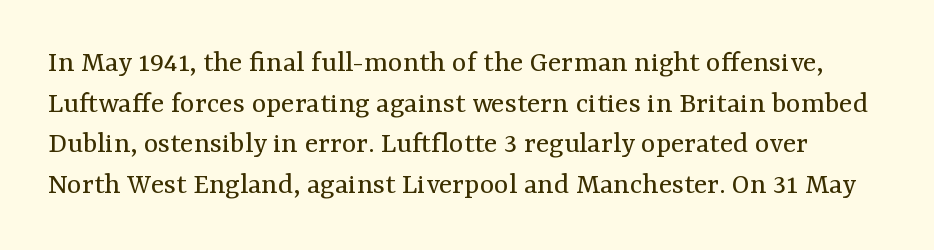
{"serif": "yes", "italic": "no", "bold": "no", "weight": "regular", "width": "normal", "stroke_contrast": "medium", "x_height": "medium", "monospaced": "no", "underline": "no", "line_spacing": "normal", "line_spacing_ratio": 1.31, "letter_spacing": "normal", "letter_spacing_em": 0.0, "glyph_px": 31}
